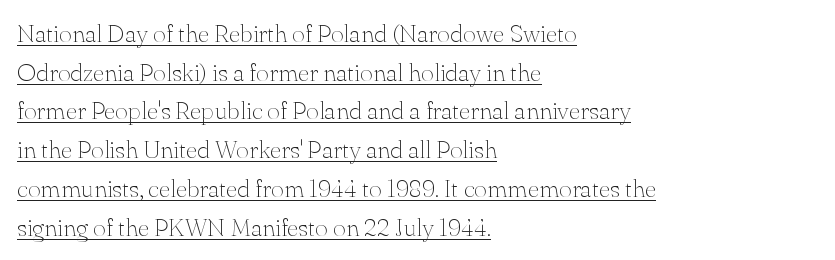
The image shows 25 px text type, upright; set left-aligned, normal line spacing (1.55x), normal letter spacing, underlined.
